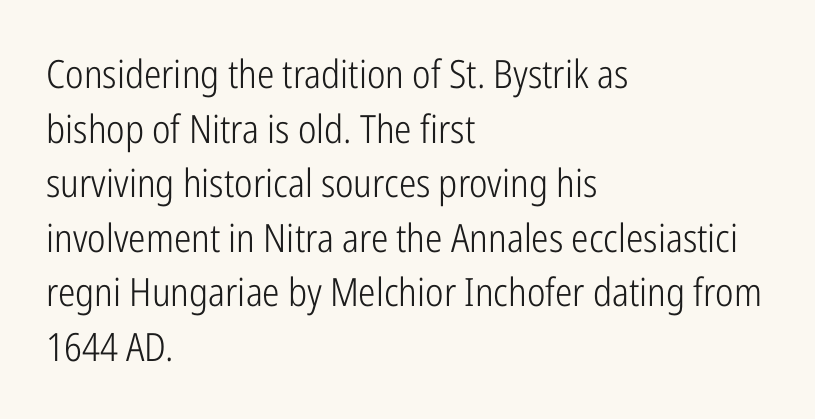
The rows are spaced the way most documents space them. A typesetter would call this zero additional tracking. Beneath every word, the page is bare. Layout note: lines flush left. No feet cap the strokes, marking this as sans-serif type.
